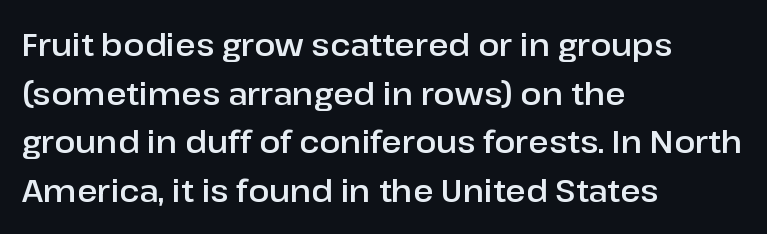
Q: Is the text italic (slanted)? A: No, it is upright.
Q: Is the typeface a serif or a sans-serif typeface? A: Sans-serif.
Q: Is the text underlined? A: No.
Q: How is the paragraph aligned? A: Left-aligned.
Q: Is the spacing between letters normal or unusually wide? A: Normal.
Q: Is the spacing between lines tight, normal or loose? A: Normal.
Q: Width (condensed, normal, or wide)? A: Normal.
Q: Stroke contrast? A: Low.
Q: x-height? A: Medium.
Q: Monospaced? A: No.
